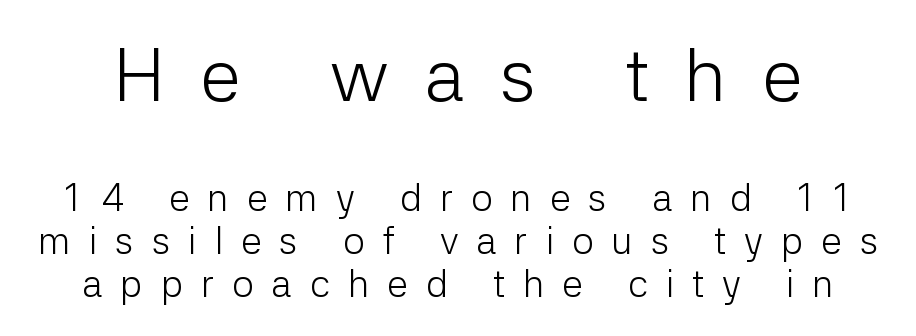
{"serif": "no", "italic": "no", "bold": "no", "weight": "light", "width": "normal", "stroke_contrast": "low", "x_height": "medium", "monospaced": "no", "underline": "no", "line_spacing": "tight", "line_spacing_ratio": 1.13, "letter_spacing": "wide", "letter_spacing_em": 0.47, "larger_block": "first", "size_ratio": 1.97, "glyph_px": 75}
